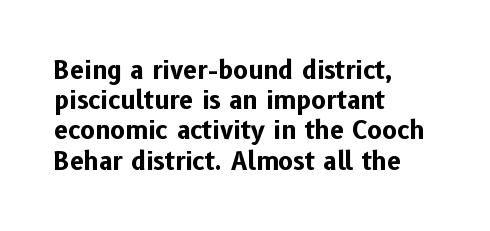
Q: Is the text bold? A: Yes.
Q: Is the text italic (slanted)? A: No, it is upright.
Q: Is the text underlined? A: No.
Q: How is the paragraph aligned? A: Left-aligned.
Q: Is the spacing between letters normal or unusually wide? A: Normal.
